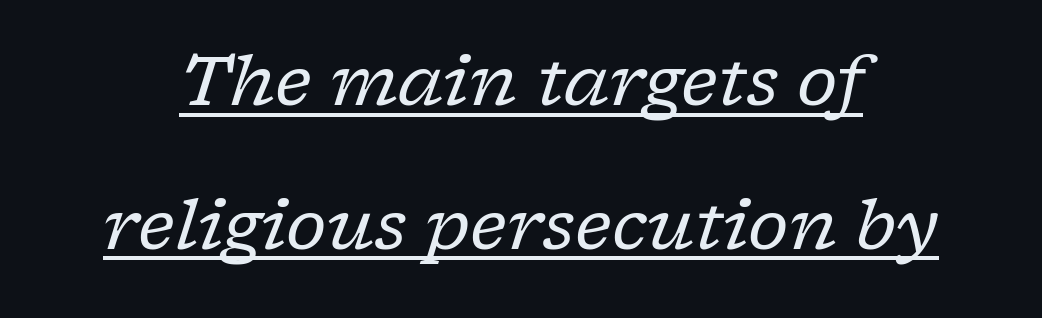
The typography opts for an oblique posture over an upright one. The gaps between neighbouring characters are ordinary and unremarkable. Casual observation: everything's sitting right in the middle. Successive baselines arrive slowly, with a big drop between each. To sum up the face: it has serifs. Varying glyph widths throughout — classic text-font behaviour.
